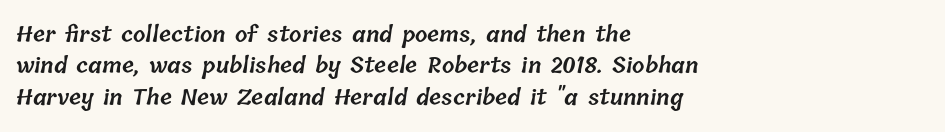
Q: Is the text bold? A: Semi-bold.
Q: Is the text underlined? A: No.
Q: How is the paragraph aligned? A: Left-aligned.
Q: Is the spacing between letters normal or unusually wide? A: Normal.
Q: Is the spacing between lines tight, normal or loose? A: Normal.
